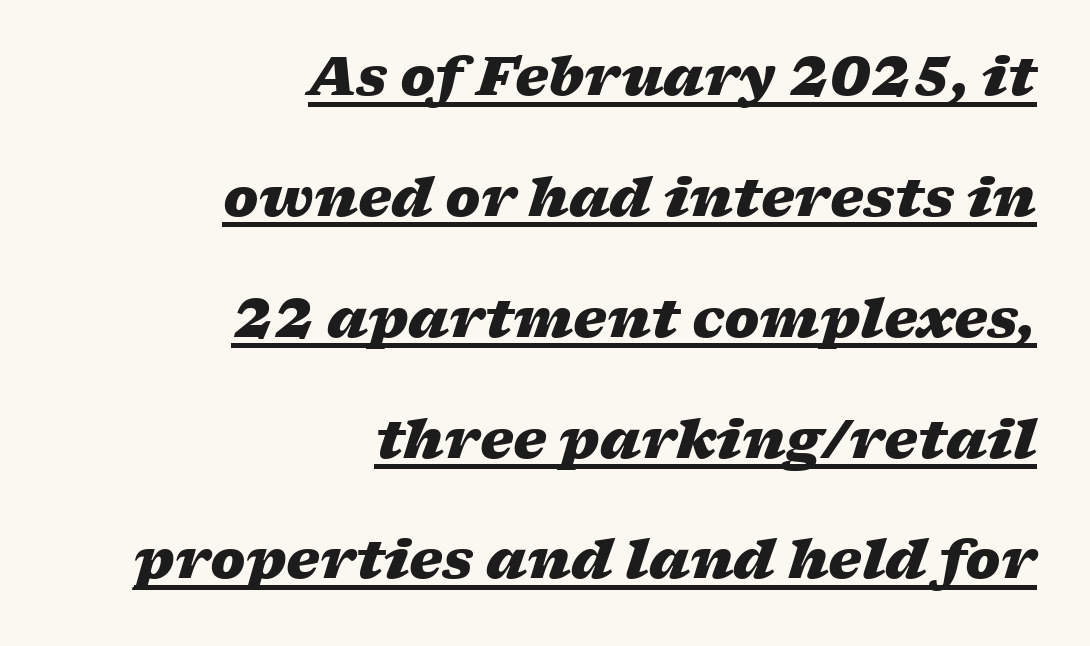
Q: Is the text bold? A: Yes.
Q: Is the text italic (slanted)? A: Yes, it leans right by about 17 degrees.
Q: Is the text underlined? A: Yes.
Q: How is the paragraph aligned? A: Right-aligned.
Q: Is the spacing between letters normal or unusually wide? A: Normal.
Q: Is the spacing between lines tight, normal or loose? A: Loose.
Q: Width (condensed, normal, or wide)? A: Wide.
Q: Stroke contrast? A: Low.
Q: x-height? A: Medium.
Q: Monospaced? A: No.
